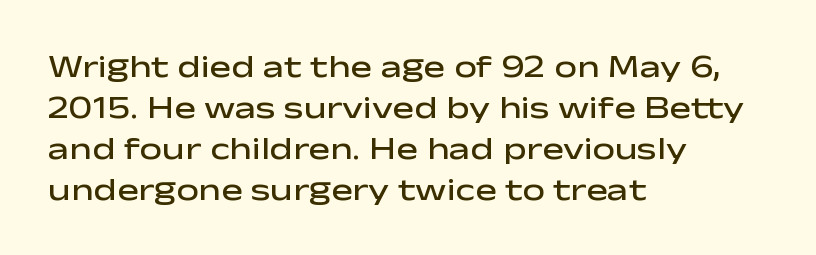
{"serif": "no", "italic": "no", "bold": "semi", "weight": "semibold", "width": "wide", "stroke_contrast": "low", "x_height": "medium", "monospaced": "no", "underline": "no", "align": "left", "line_spacing": "normal", "line_spacing_ratio": 1.28, "letter_spacing": "normal", "letter_spacing_em": 0.0, "glyph_px": 32}
